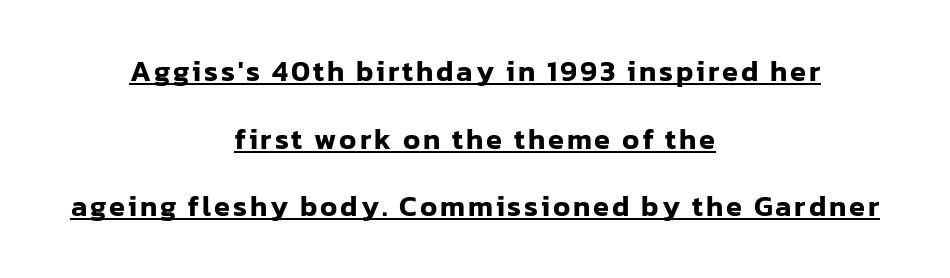
{"serif": "no", "italic": "no", "width": "normal", "stroke_contrast": "low", "x_height": "medium", "monospaced": "no", "underline": "yes", "align": "center", "line_spacing": "loose", "line_spacing_ratio": 2.33, "glyph_px": 29}
